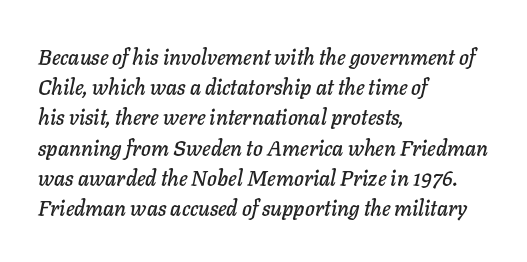
{"italic": "yes", "lean": "right", "slant_degrees": 11, "underline": "no", "align": "left", "line_spacing": "normal", "line_spacing_ratio": 1.44, "letter_spacing": "normal", "letter_spacing_em": 0.0, "glyph_px": 21}
